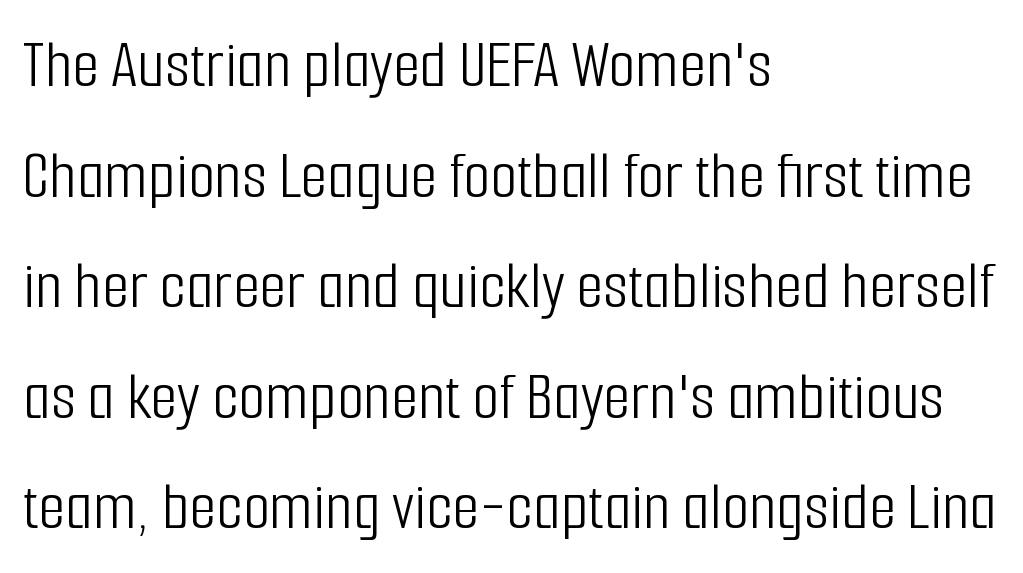
No letter is thick-stroked: the sample isn't bold. Unlike italic type, these characters show no tilt at all. Compared with typical body copy, the letter spacing here is the same. Only glyphs here, with clear space below each row. Think of a printed novel: that variable character pitch is what you see here. Notice how the passage keeps a crisp vertical edge on the left only.
